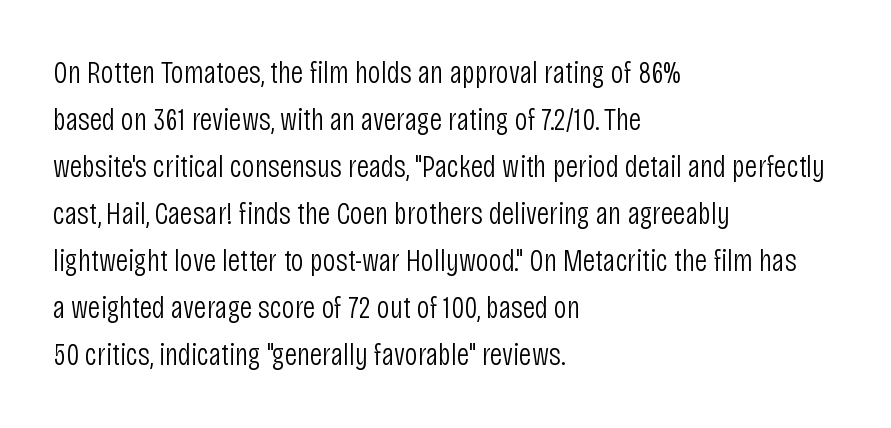
Q: Is the text bold? A: No.
Q: Is the text italic (slanted)? A: No, it is upright.
Q: Is the typeface a serif or a sans-serif typeface? A: Sans-serif.
Q: Is the text underlined? A: No.
Q: How is the paragraph aligned? A: Left-aligned.
Q: Is the spacing between letters normal or unusually wide? A: Normal.
Q: Is the spacing between lines tight, normal or loose? A: Normal.
Q: Width (condensed, normal, or wide)? A: Condensed.
Q: Stroke contrast? A: Low.
Q: x-height? A: Large.
Q: Monospaced? A: No.
